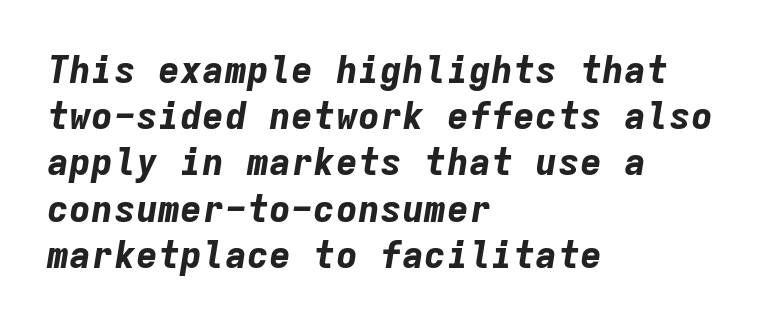
Q: Is the text bold? A: Yes.
Q: Is the text italic (slanted)? A: Yes, it leans right by about 9 degrees.
Q: Is the text underlined? A: No.
Q: How is the paragraph aligned? A: Left-aligned.
Q: Is the spacing between letters normal or unusually wide? A: Normal.
Q: Is the spacing between lines tight, normal or loose? A: Normal.
Q: Width (condensed, normal, or wide)? A: Normal.
Q: Stroke contrast? A: Low.
Q: x-height? A: Medium.
Q: Monospaced? A: Yes.
